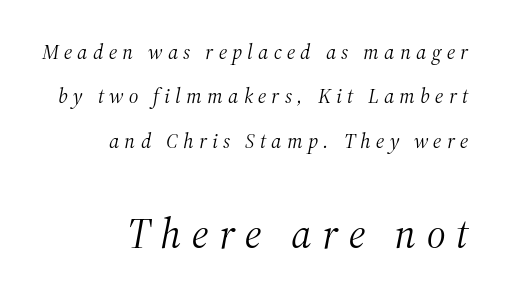
The image shows 42 px light serif type, italic (leaning right); set right-aligned, loose line spacing (2.11x), unusually wide letter spacing (+0.25 em), not underlined; the second (bottom) block is 2.0x larger; medium stroke contrast and a medium x-height.
